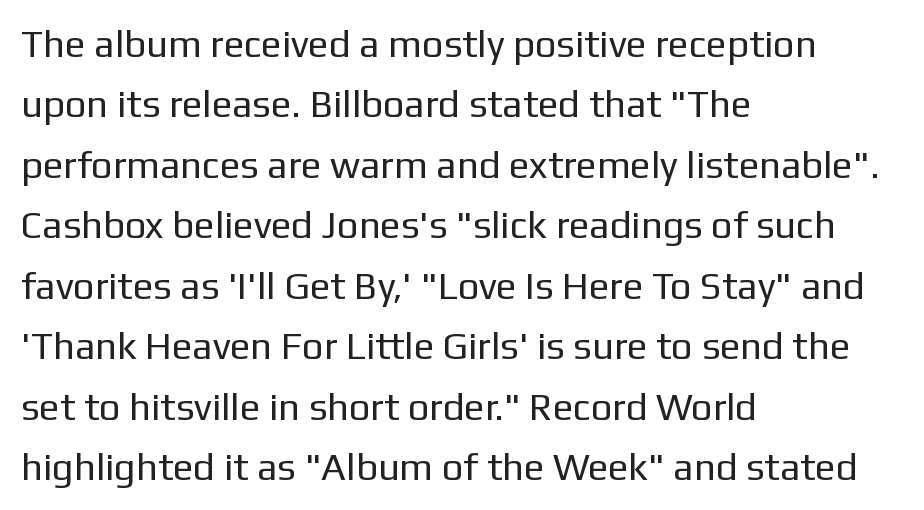
The image shows 38 px regular-weight sans-serif type, upright; set left-aligned, normal line spacing (1.59x), normal letter spacing, not underlined; low stroke contrast and a medium x-height.
